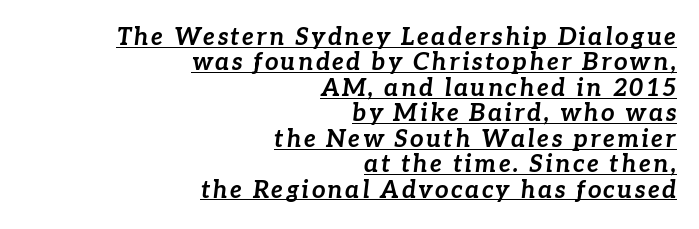
{"italic": "yes", "lean": "right", "slant_degrees": 7, "bold": "yes", "underline": "yes", "align": "right", "line_spacing": "tight", "line_spacing_ratio": 1.06, "glyph_px": 24}
